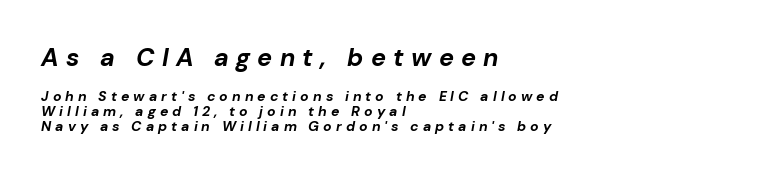
Visually the block forms a straight wall on the left and a jagged coastline on the right. A typesetter would call this leading minimal, almost set solid. The letters in the upper block stand taller than those in the block below. Every character sits at an angle, as italics do. The gaps between neighbouring characters are conspicuously large.
